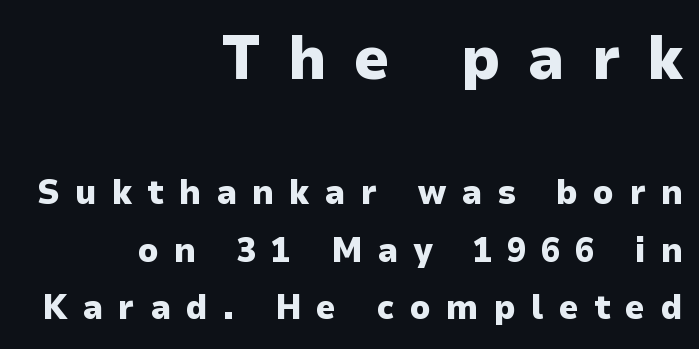
Does the lettering tilt? It doesn't — this is upright. Look at the stroke-to-counter ratio: heavy, a bold. Descenders are the only things crossing below the line. A typesetter would call this heavily tracked-out type.
